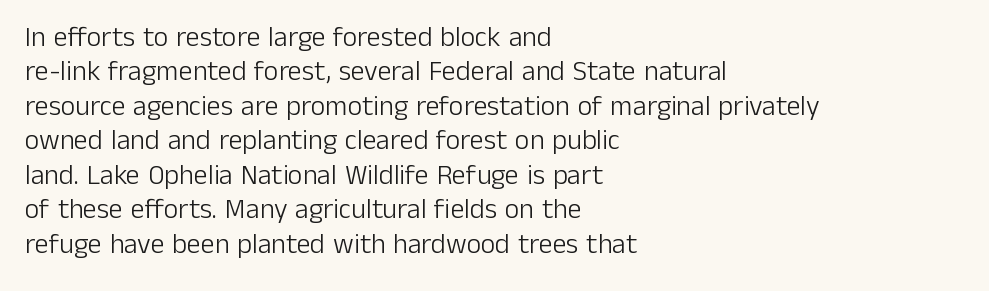
Tracking here is standard; glyphs follow each other at the usual distance. Spacing verdict: proportional, widths tailored to each character. Type style note: lacks serifs. Does the copy run flush right? No — it runs flush left.
